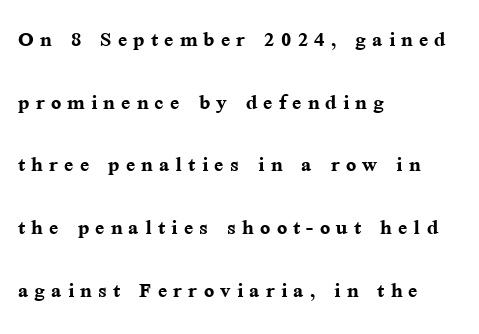
Q: Is the text bold? A: Yes.
Q: Is the text italic (slanted)? A: No, it is upright.
Q: Is the text underlined? A: No.
Q: How is the paragraph aligned? A: Left-aligned.
Q: Is the spacing between letters normal or unusually wide? A: Unusually wide.
Q: Is the spacing between lines tight, normal or loose? A: Loose.
